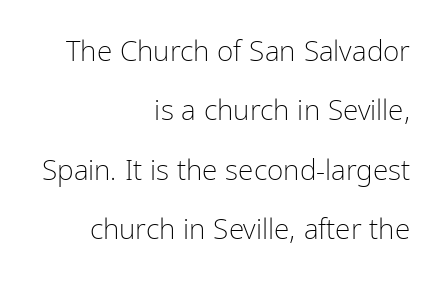
{"serif": "no", "italic": "no", "bold": "no", "weight": "light", "width": "condensed", "stroke_contrast": "low", "x_height": "medium", "monospaced": "no", "underline": "no", "align": "right", "line_spacing": "loose", "line_spacing_ratio": 2.12, "letter_spacing": "normal", "letter_spacing_em": 0.0, "glyph_px": 28}
